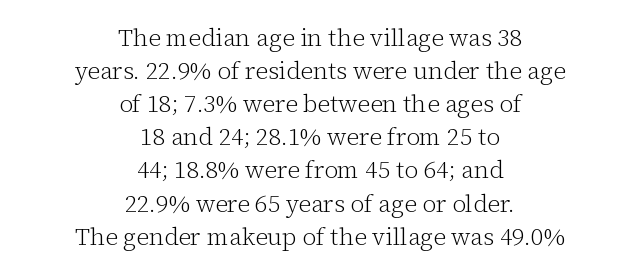
The image shows 24 px text type, upright; set centered, normal line spacing (1.38x), normal letter spacing, not underlined.
